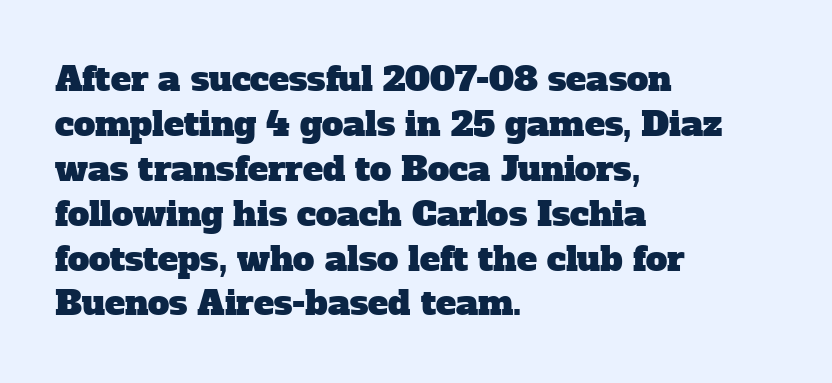
Q: Is the typeface a serif or a sans-serif typeface? A: Serif.
Q: Is the text underlined? A: No.
Q: How is the paragraph aligned? A: Left-aligned.
Q: Is the spacing between letters normal or unusually wide? A: Normal.
Q: Is the spacing between lines tight, normal or loose? A: Normal.
Q: Width (condensed, normal, or wide)? A: Normal.
Q: Stroke contrast? A: Low.
Q: x-height? A: Medium.
Q: Monospaced? A: No.
